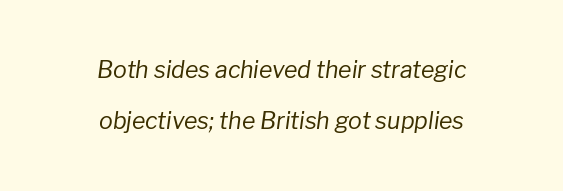
{"italic": "yes", "lean": "right", "slant_degrees": 8, "bold": "no", "underline": "no", "align": "center", "line_spacing": "loose", "line_spacing_ratio": 2.23, "letter_spacing": "normal", "letter_spacing_em": 0.0, "glyph_px": 23}
